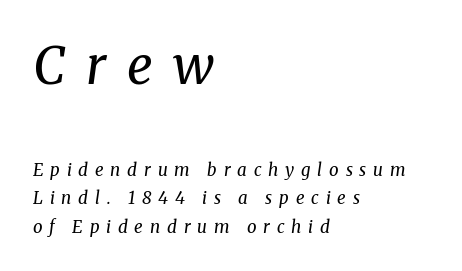
Vertically, the passage feels balanced, rows spaced as you'd expect. The rendering inserts visible extra space after every character. The passage shown is not bold in any degree. Italic? Definitely — the glyphs are oblique. Which margin do the lines hug? The left one — the right edge is uneven. Block one is the big one; block two sits smaller underneath.
